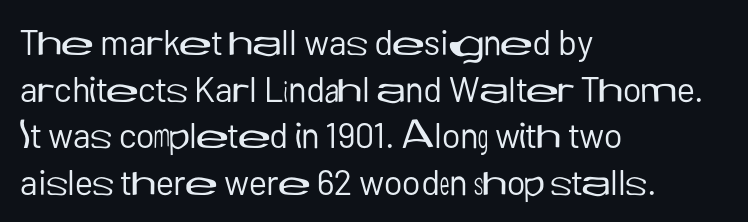
The image shows 35 px regular-weight sans-serif type, upright; set left-aligned, normal line spacing (1.33x), normal letter spacing, not underlined; low stroke contrast and a medium x-height.
